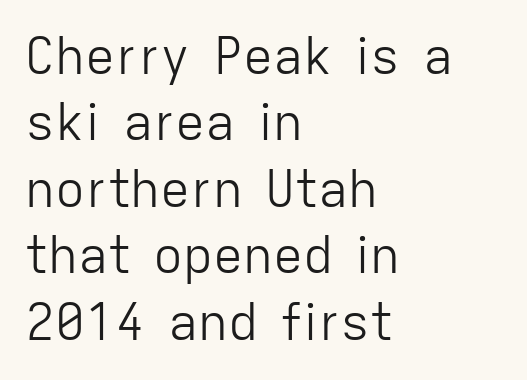
Q: Is the text bold? A: No.
Q: Is the text italic (slanted)? A: No, it is upright.
Q: Is the typeface a serif or a sans-serif typeface? A: Sans-serif.
Q: Is the text underlined? A: No.
Q: How is the paragraph aligned? A: Left-aligned.
Q: Is the spacing between letters normal or unusually wide? A: Normal.
Q: Is the spacing between lines tight, normal or loose? A: Normal.
Q: Width (condensed, normal, or wide)? A: Normal.
Q: Stroke contrast? A: Low.
Q: x-height? A: Medium.
Q: Monospaced? A: No.
